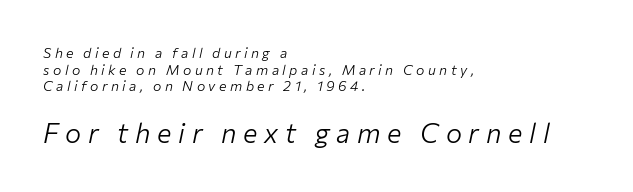
{"italic": "yes", "lean": "right", "slant_degrees": 12, "bold": "no", "underline": "no", "align": "left", "line_spacing_ratio": 1.19, "letter_spacing": "wide", "letter_spacing_em": 0.25, "larger_block": "second", "size_ratio": 1.93, "glyph_px": 27}
